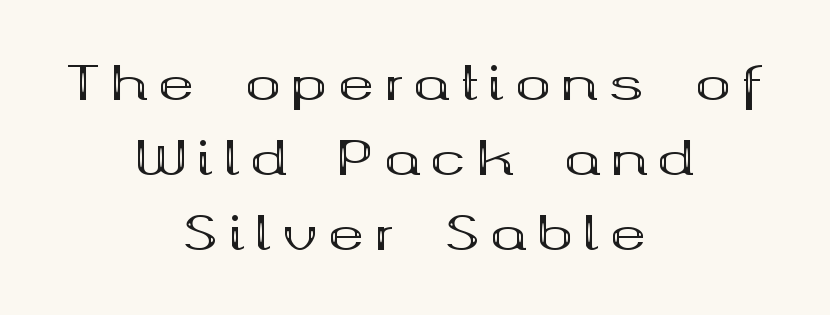
The image shows 48 px bold, wide serif type, upright; set centered, normal line spacing (1.56x), unusually wide letter spacing (+0.22 em), not underlined; medium stroke contrast and a medium x-height.
